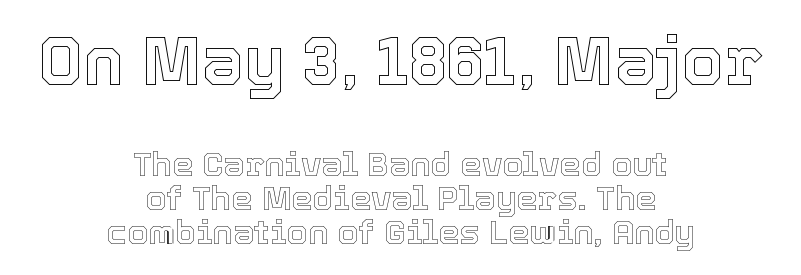
Top chunk: large. Bottom chunk: small. Is the block centered? Yes — each line is placed symmetrically about the middle. Look at the tracking — it's just the regular setting, nothing added. Rendered with straight, roman letterforms.
